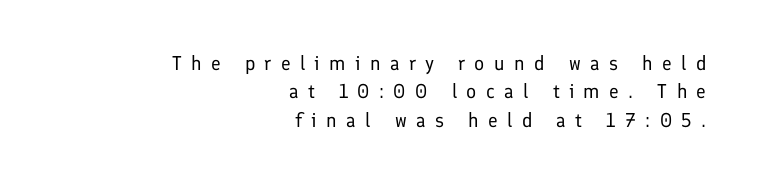
The image shows 20 px text type, upright; set right-aligned, normal line spacing (1.42x), unusually wide letter spacing (+0.47 em), not underlined.
